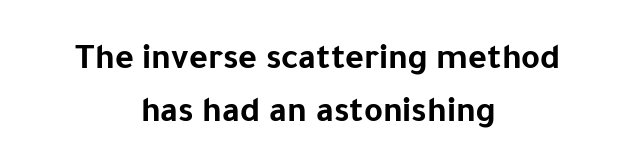
A typesetter would call this leading conventional body-copy spacing. Is the letter spacing exaggerated? No — it looks like the ordinary default. Looks like regular typesetting: each glyph gets only the width it needs. A student would call this center alignment; a typographer would say set centered.
